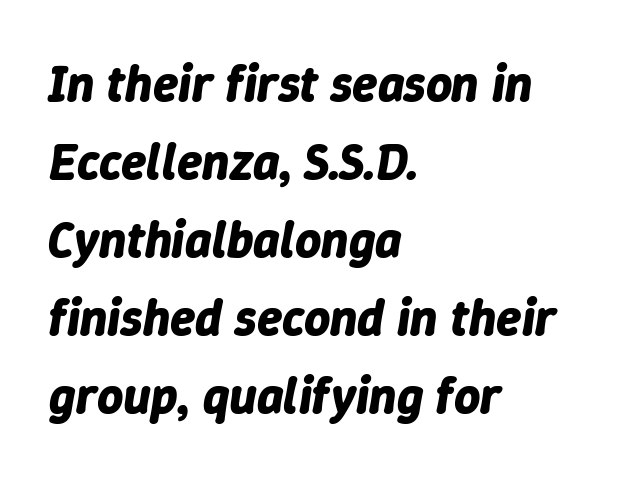
{"italic": "yes", "lean": "right", "slant_degrees": 9, "bold": "yes", "weight": "bold", "width": "normal", "stroke_contrast": "low", "x_height": "medium", "monospaced": "no", "underline": "no", "align": "left", "line_spacing": "normal", "line_spacing_ratio": 1.53, "letter_spacing": "normal", "letter_spacing_em": 0.0, "glyph_px": 51}
